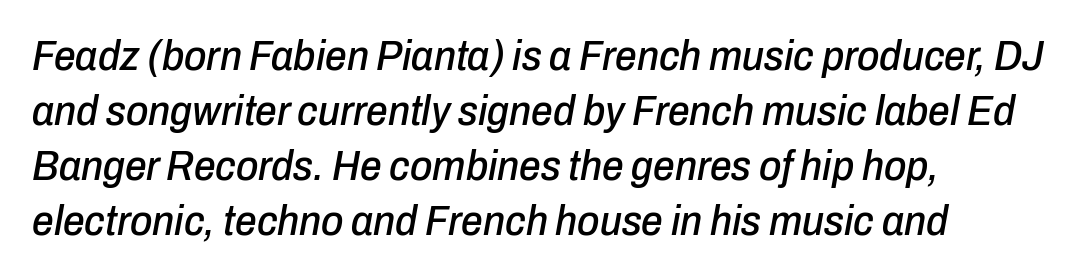
{"italic": "yes", "lean": "right", "slant_degrees": 10, "width": "condensed", "stroke_contrast": "low", "x_height": "medium", "monospaced": "no", "underline": "no", "align": "left", "line_spacing": "normal", "line_spacing_ratio": 1.28, "letter_spacing": "normal", "letter_spacing_em": 0.0, "glyph_px": 43}
